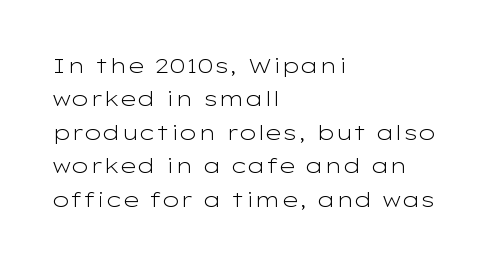
How would I describe the line gaps? Plain and ordinary. Weight: in the light-to-regular range. The type is set solid horizontally, with unmodified tracking. The lines are quadded left.
